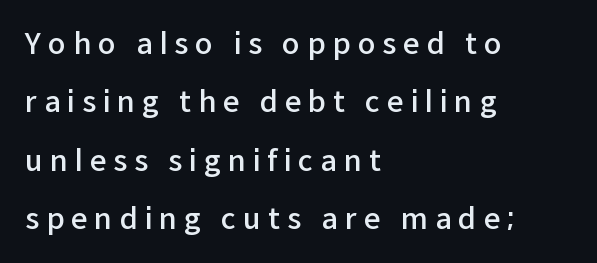
{"serif": "no", "italic": "no", "bold": "semi", "weight": "semibold", "width": "normal", "stroke_contrast": "low", "x_height": "medium", "monospaced": "no", "underline": "no", "align": "left", "line_spacing": "loose", "line_spacing_ratio": 2.01, "letter_spacing": "wide", "letter_spacing_em": 0.24, "glyph_px": 29}
